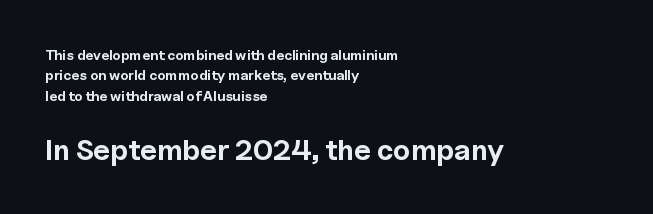
Its strokes are broad and dark, the hallmark of bold type. Do the characters align in a grid? No, the font is proportional. Lines of text with bare space underneath. A typesetter would mark this as roman, not italic.
